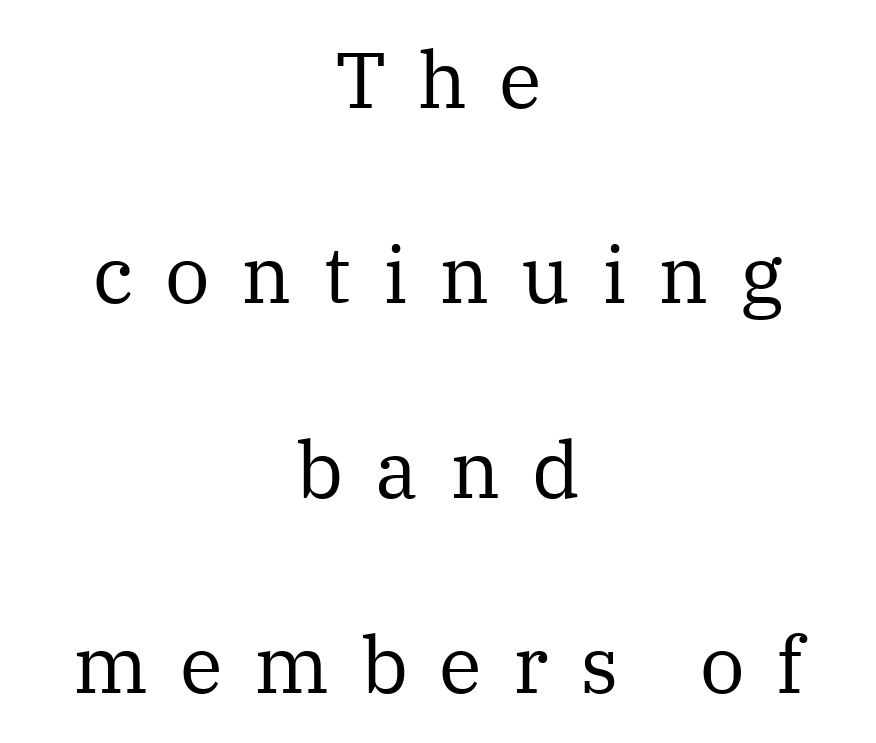
{"serif": "yes", "italic": "no", "bold": "no", "weight": "regular", "width": "normal", "stroke_contrast": "medium", "x_height": "medium", "monospaced": "no", "underline": "no", "align": "center", "line_spacing": "loose", "line_spacing_ratio": 2.47, "letter_spacing": "wide", "letter_spacing_em": 0.4, "glyph_px": 79}
